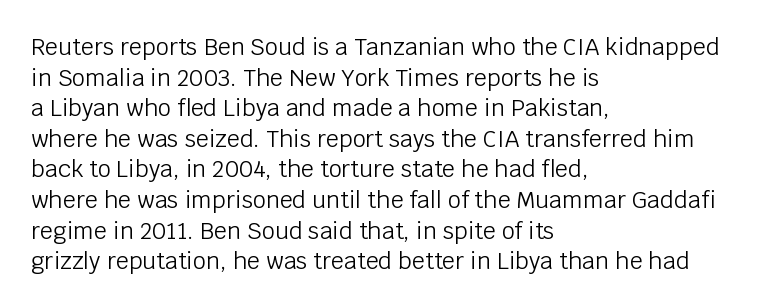
Q: Is the text bold? A: No.
Q: Is the text italic (slanted)? A: No, it is upright.
Q: Is the text underlined? A: No.
Q: How is the paragraph aligned? A: Left-aligned.
Q: Is the spacing between letters normal or unusually wide? A: Normal.
Q: Is the spacing between lines tight, normal or loose? A: Normal.
